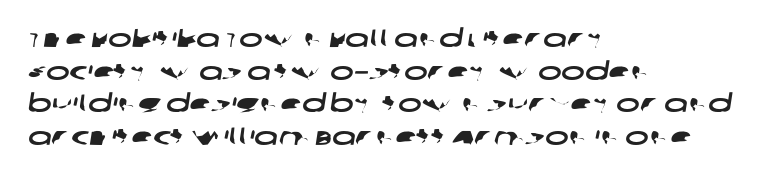
The image shows 25 px text type; set left-aligned, normal line spacing (1.31x), normal letter spacing, not underlined.
